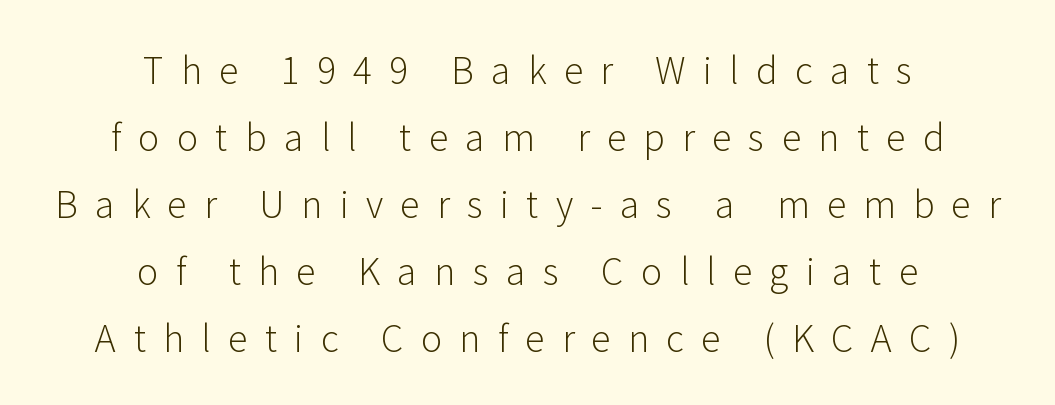
{"serif": "no", "italic": "no", "bold": "no", "weight": "light", "width": "normal", "stroke_contrast": "low", "x_height": "medium", "monospaced": "no", "underline": "no", "align": "center", "line_spacing_ratio": 1.86, "letter_spacing": "wide", "letter_spacing_em": 0.48, "glyph_px": 36}
